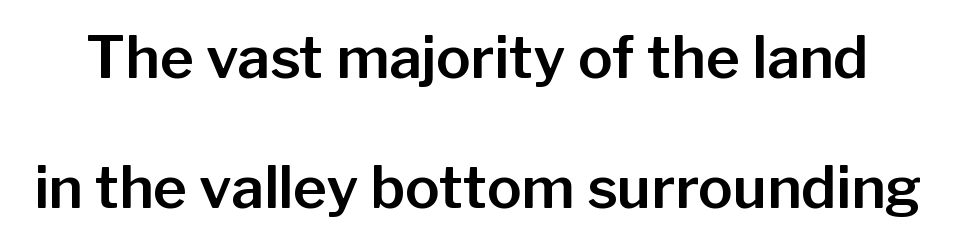
The image shows 58 px sans-serif type, upright; set loose line spacing (2.25x), normal letter spacing, not underlined; low stroke contrast and a medium x-height.
